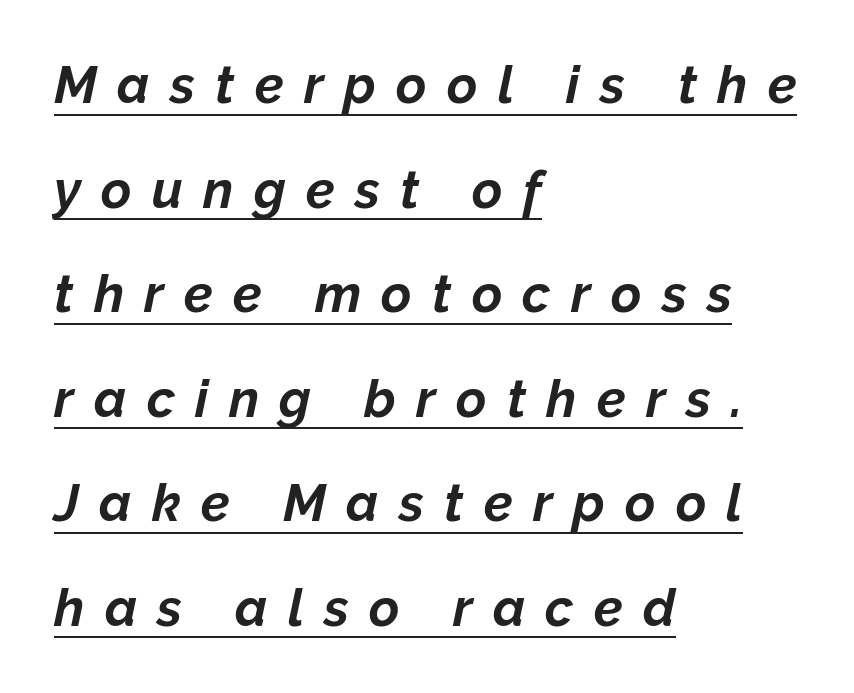
{"italic": "yes", "lean": "right", "slant_degrees": 12, "bold": "yes", "weight": "bold", "width": "normal", "stroke_contrast": "low", "x_height": "medium", "monospaced": "no", "underline": "yes", "align": "left", "line_spacing": "loose", "line_spacing_ratio": 2.01, "letter_spacing": "wide", "letter_spacing_em": 0.39, "glyph_px": 52}
